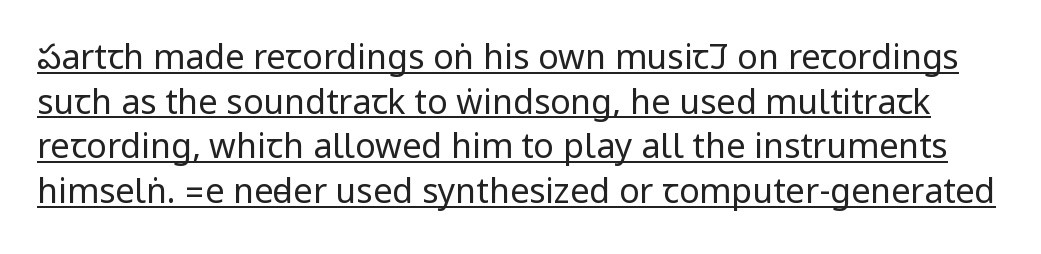
{"serif": "no", "italic": "no", "bold": "no", "weight": "regular", "width": "condensed", "stroke_contrast": "low", "underline": "yes", "line_spacing": "normal", "line_spacing_ratio": 1.31, "letter_spacing": "normal", "letter_spacing_em": 0.0, "glyph_px": 34}
